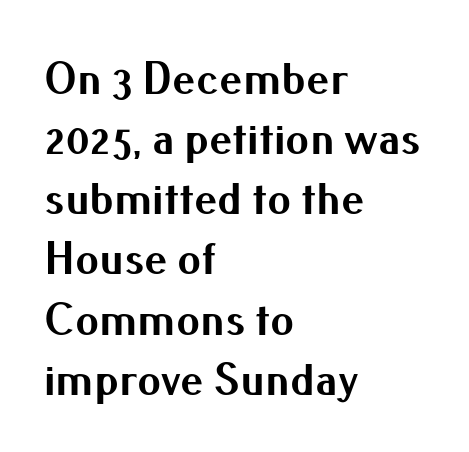
{"serif": "no", "italic": "no", "bold": "yes", "weight": "bold", "width": "normal", "stroke_contrast": "medium", "x_height": "small", "monospaced": "no", "underline": "no", "align": "left", "line_spacing": "normal", "line_spacing_ratio": 1.28, "letter_spacing": "normal", "letter_spacing_em": 0.0, "glyph_px": 47}
